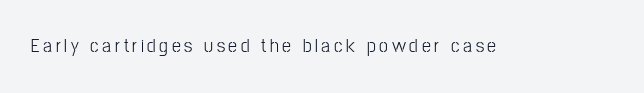
The type sits square on the baseline with zero lean. The strip under each line holds only bare page. Is the stroke heavy? The answer is a plain regular-or-lighter.
